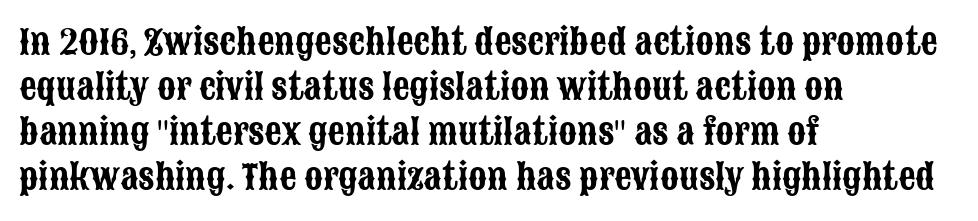
{"serif": "no", "italic": "no", "width": "condensed", "stroke_contrast": "low", "x_height": "large", "monospaced": "no", "underline": "no", "align": "left", "line_spacing": "normal", "line_spacing_ratio": 1.32, "letter_spacing": "normal", "letter_spacing_em": 0.0, "glyph_px": 34}
